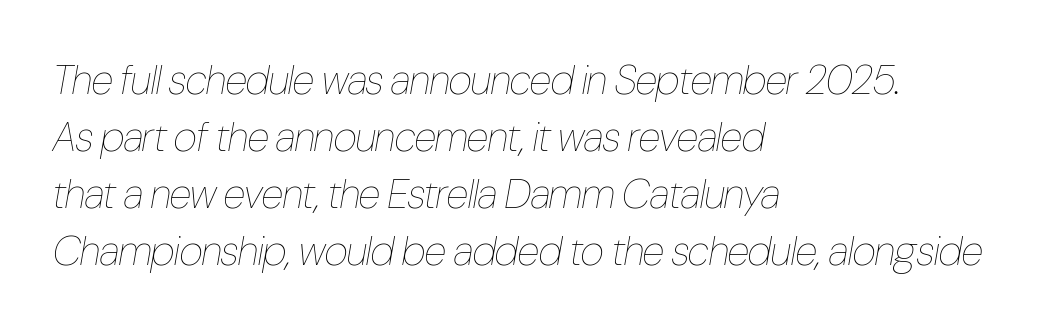
{"italic": "yes", "lean": "right", "slant_degrees": 10, "bold": "no", "weight": "thin", "width": "condensed", "stroke_contrast": "low", "x_height": "medium", "monospaced": "no", "underline": "no", "align": "left", "line_spacing": "normal", "line_spacing_ratio": 1.39, "letter_spacing": "normal", "letter_spacing_em": 0.0, "glyph_px": 41}
